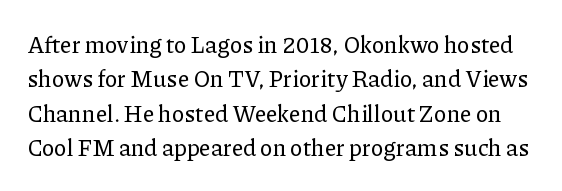
The image shows 23 px text type, upright; set normal line spacing (1.49x), normal letter spacing, not underlined.
